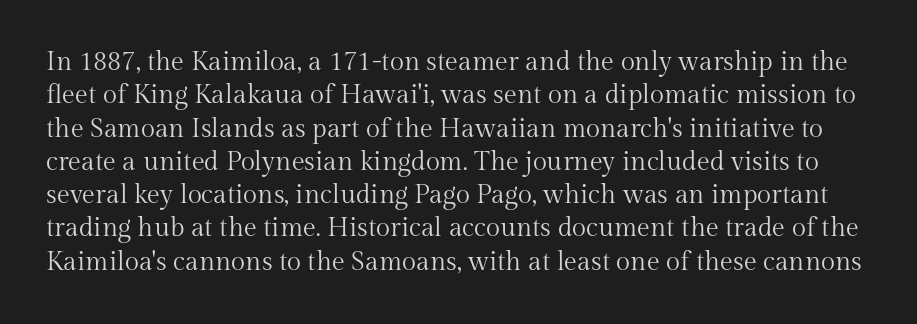
{"italic": "no", "bold": "no", "underline": "no", "line_spacing": "normal", "line_spacing_ratio": 1.28, "letter_spacing": "normal", "letter_spacing_em": 0.0, "glyph_px": 26}
